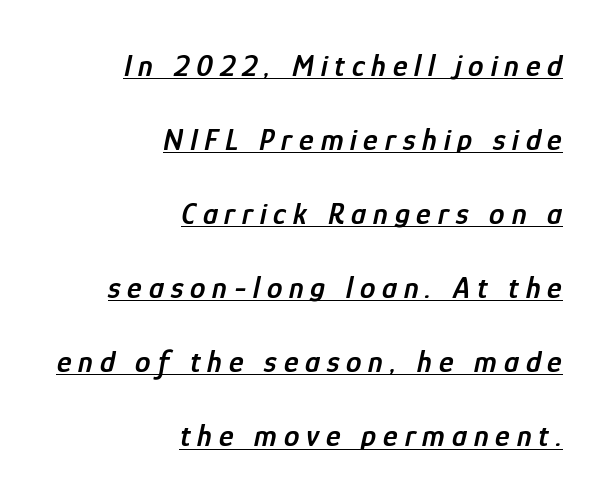
It's the slanting kind of type. Right-aligned paragraph, ragged on the left. The vertical gap from one line to the next is large. A fair bit of extra ink — the face is semibold, not bold. Quick note: underline on.
